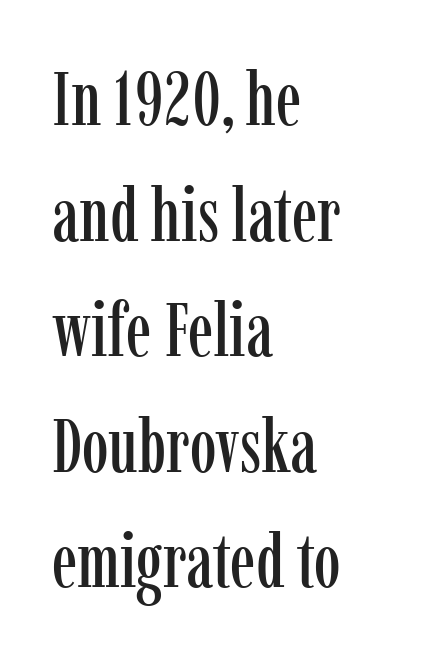
Q: Is the text italic (slanted)? A: No, it is upright.
Q: Is the typeface a serif or a sans-serif typeface? A: Serif.
Q: Is the text underlined? A: No.
Q: How is the paragraph aligned? A: Left-aligned.
Q: Is the spacing between letters normal or unusually wide? A: Normal.
Q: Is the spacing between lines tight, normal or loose? A: Normal.
Q: Width (condensed, normal, or wide)? A: Condensed.
Q: Stroke contrast? A: Low.
Q: x-height? A: Medium.
Q: Monospaced? A: No.
